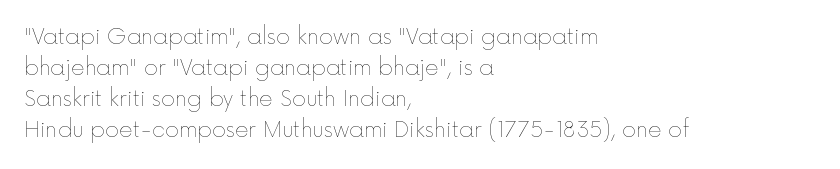
{"italic": "no", "bold": "no", "underline": "no", "align": "left", "line_spacing": "normal", "line_spacing_ratio": 1.48, "letter_spacing": "normal", "letter_spacing_em": 0.0, "glyph_px": 21}
